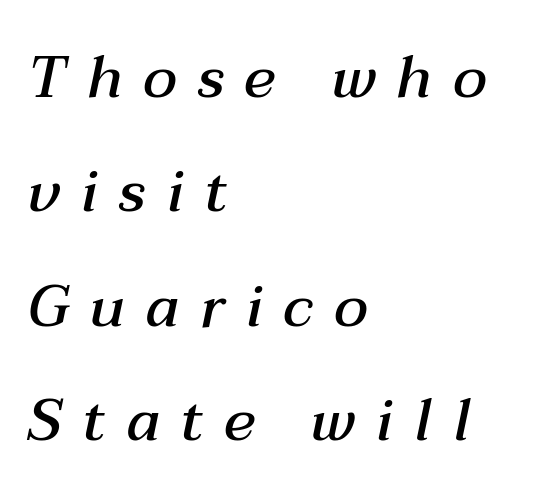
This sample is left-justified, so line endings fall wherever the words run out. The gap between lines stays unmarked. You could fit nearly another row in the gap between these rows. In terms of posture, this sample is oblique.
